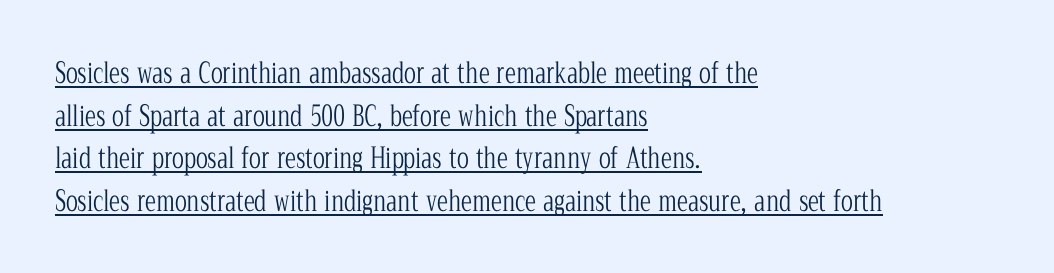
Q: Is the text bold? A: No.
Q: Is the text italic (slanted)? A: No, it is upright.
Q: Is the typeface a serif or a sans-serif typeface? A: Serif.
Q: Is the text underlined? A: Yes.
Q: How is the paragraph aligned? A: Left-aligned.
Q: Is the spacing between letters normal or unusually wide? A: Normal.
Q: Is the spacing between lines tight, normal or loose? A: Normal.
Q: Width (condensed, normal, or wide)? A: Condensed.
Q: Stroke contrast? A: Low.
Q: x-height? A: Medium.
Q: Monospaced? A: No.
